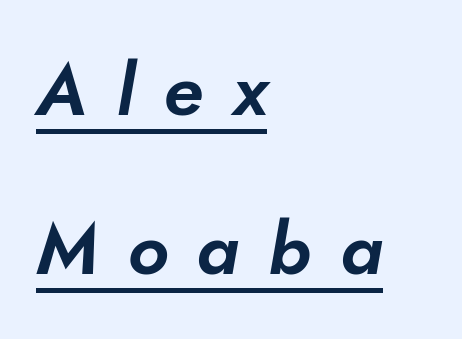
{"italic": "yes", "lean": "right", "slant_degrees": 10, "width": "normal", "stroke_contrast": "low", "x_height": "small", "monospaced": "no", "underline": "yes", "align": "left", "line_spacing": "loose", "line_spacing_ratio": 2.18, "letter_spacing": "wide", "letter_spacing_em": 0.4, "glyph_px": 73}
